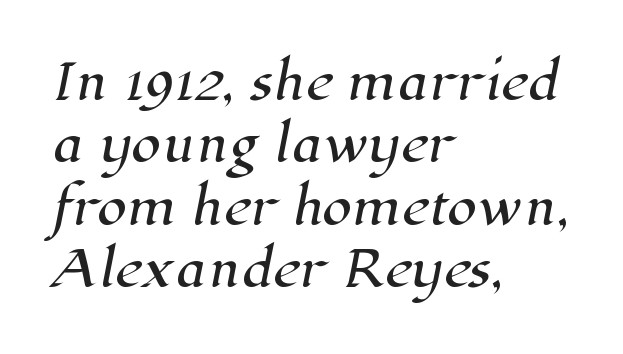
{"serif": "yes", "width": "normal", "stroke_contrast": "high", "x_height": "medium", "monospaced": "no", "underline": "no", "align": "left", "line_spacing": "normal", "line_spacing_ratio": 1.3, "letter_spacing": "normal", "letter_spacing_em": 0.0, "glyph_px": 48}
